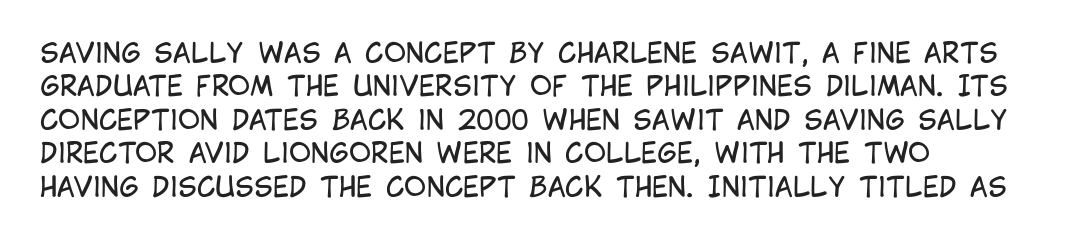
Q: Is the text bold? A: No.
Q: Is the text italic (slanted)? A: No, it is upright.
Q: Is the text underlined? A: No.
Q: How is the paragraph aligned? A: Left-aligned.
Q: Is the spacing between letters normal or unusually wide? A: Normal.
